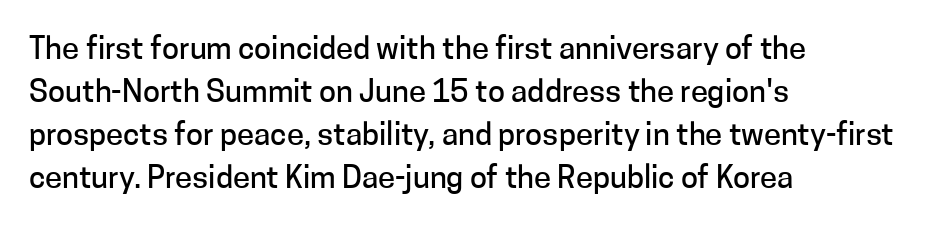
Q: Is the text italic (slanted)? A: No, it is upright.
Q: Is the typeface a serif or a sans-serif typeface? A: Sans-serif.
Q: Is the text underlined? A: No.
Q: How is the paragraph aligned? A: Left-aligned.
Q: Is the spacing between letters normal or unusually wide? A: Normal.
Q: Is the spacing between lines tight, normal or loose? A: Normal.
Q: Width (condensed, normal, or wide)? A: Normal.
Q: Stroke contrast? A: Low.
Q: x-height? A: Medium.
Q: Monospaced? A: No.
